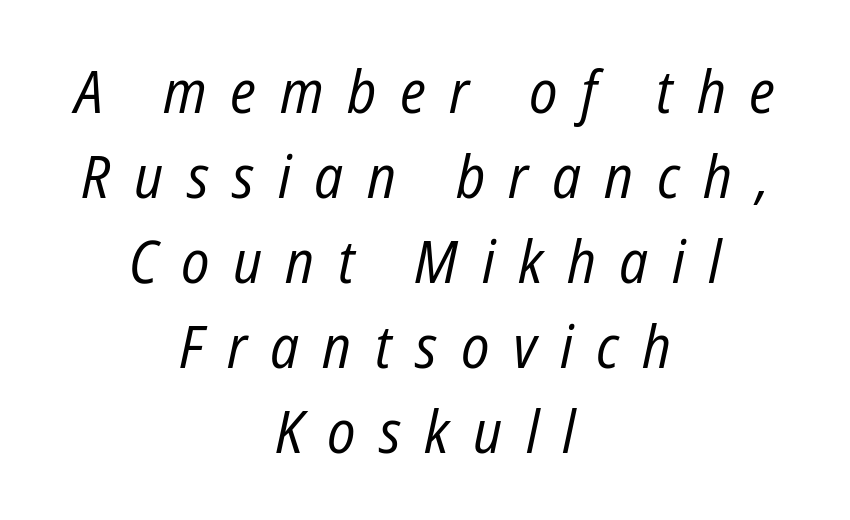
The image shows 59 px regular-weight, condensed type, italic (leaning right); set centered, normal line spacing (1.44x), unusually wide letter spacing (+0.4 em), not underlined; low stroke contrast and a medium x-height.
